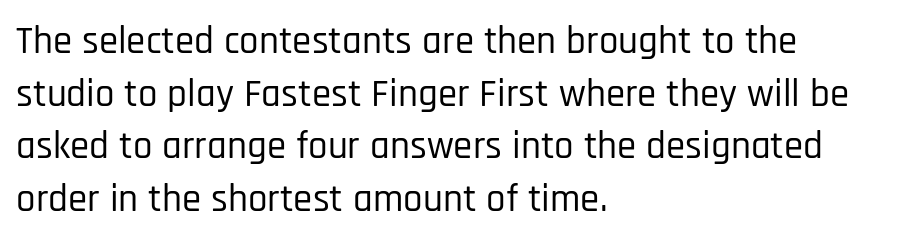
{"serif": "no", "italic": "no", "width": "condensed", "stroke_contrast": "low", "x_height": "large", "monospaced": "no", "underline": "no", "align": "left", "line_spacing": "normal", "line_spacing_ratio": 1.35, "letter_spacing": "normal", "letter_spacing_em": 0.0, "glyph_px": 39}
